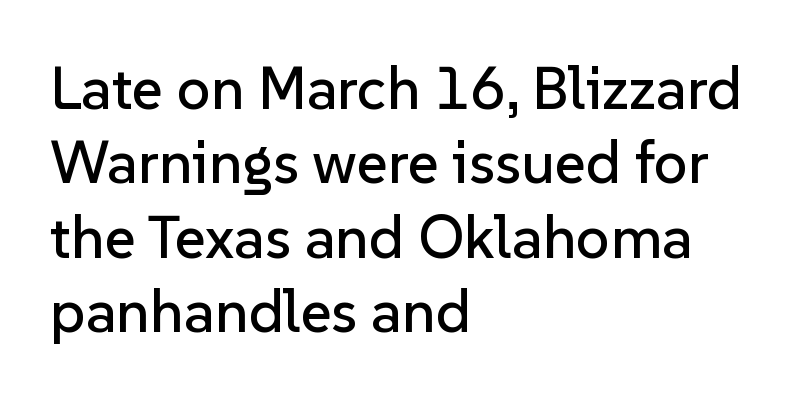
The type sits square on the baseline with zero lean. Does extra space separate the letters? No, they use regular spacing. The strip under each line holds only bare page. Layout note: lines flush left.
